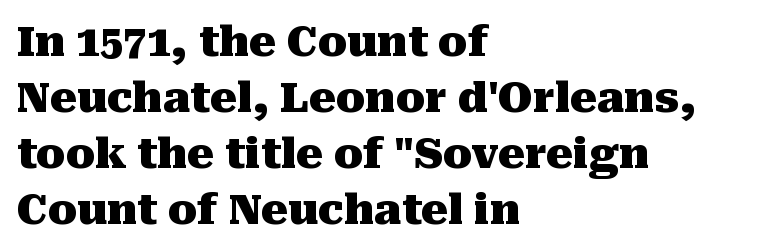
Q: Is the text bold? A: Yes.
Q: Is the text italic (slanted)? A: No, it is upright.
Q: Is the typeface a serif or a sans-serif typeface? A: Serif.
Q: Is the text underlined? A: No.
Q: How is the paragraph aligned? A: Left-aligned.
Q: Is the spacing between letters normal or unusually wide? A: Normal.
Q: Is the spacing between lines tight, normal or loose? A: Normal.
Q: Width (condensed, normal, or wide)? A: Normal.
Q: Stroke contrast? A: Medium.
Q: x-height? A: Medium.
Q: Monospaced? A: No.
